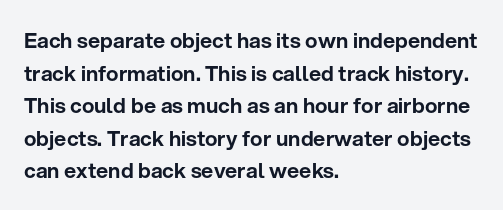
The line-height multiplier appears to be the usual default. Posture: straight, roman, zero tilt. This sample uses plain, unmodified letter spacing. No word sits above an underline.
